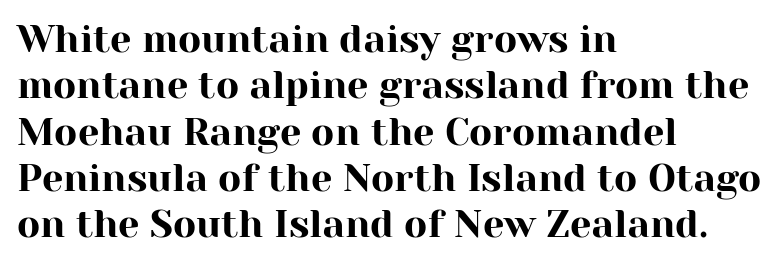
Q: Is the text italic (slanted)? A: No, it is upright.
Q: Is the typeface a serif or a sans-serif typeface? A: Serif.
Q: Is the text underlined? A: No.
Q: How is the paragraph aligned? A: Left-aligned.
Q: Is the spacing between letters normal or unusually wide? A: Normal.
Q: Width (condensed, normal, or wide)? A: Normal.
Q: Stroke contrast? A: High.
Q: x-height? A: Medium.
Q: Monospaced? A: No.
